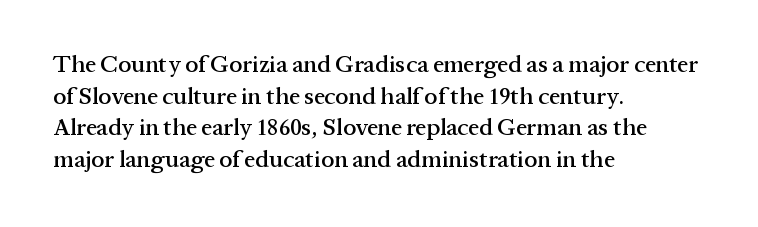
{"italic": "no", "underline": "no", "align": "left", "line_spacing": "normal", "line_spacing_ratio": 1.32, "letter_spacing": "normal", "letter_spacing_em": 0.0, "glyph_px": 24}
